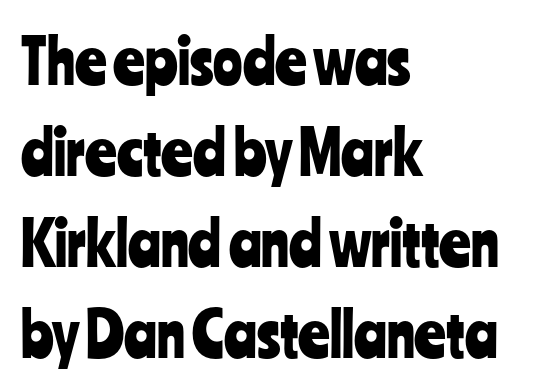
Q: Is the text italic (slanted)? A: No, it is upright.
Q: Is the typeface a serif or a sans-serif typeface? A: Sans-serif.
Q: Is the text underlined? A: No.
Q: How is the paragraph aligned? A: Left-aligned.
Q: Is the spacing between letters normal or unusually wide? A: Normal.
Q: Is the spacing between lines tight, normal or loose? A: Normal.
Q: Width (condensed, normal, or wide)? A: Condensed.
Q: Stroke contrast? A: Low.
Q: x-height? A: Medium.
Q: Monospaced? A: No.
